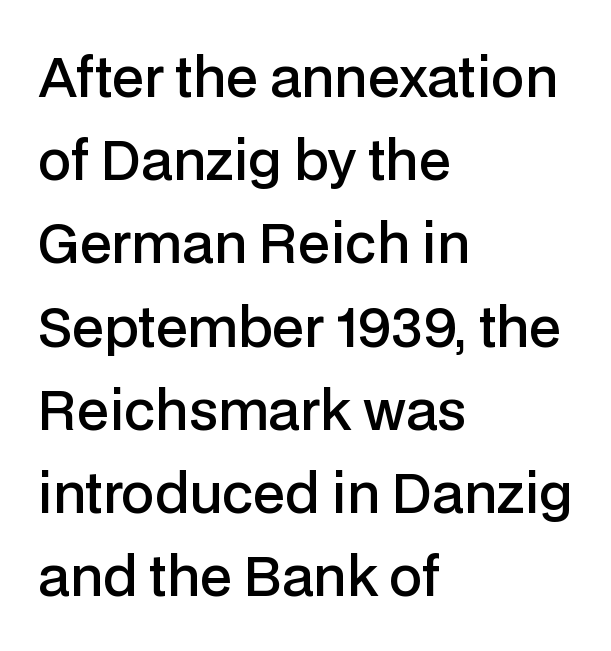
Are there feet on the stems? There aren't — it's a sans. A typesetter would call this proportional, since set widths differ per character. Each new line begins a customary step beneath the previous one. The gap between lines stays unmarked. Every row of glyphs begins at an identical x-position on the left. How are the letters spaced? Ordinarily, with no added tracking.
